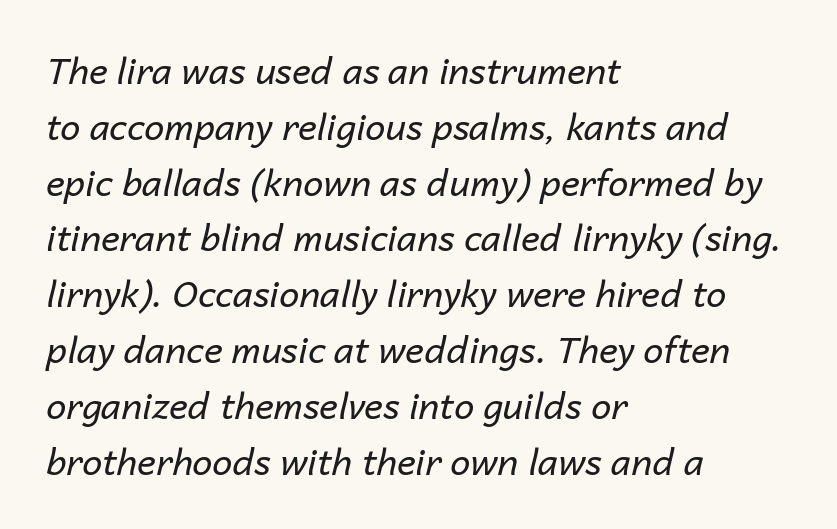
Q: Is the text bold? A: No.
Q: Is the text italic (slanted)? A: Yes, it leans right by about 14 degrees.
Q: Is the text underlined? A: No.
Q: How is the paragraph aligned? A: Left-aligned.
Q: Is the spacing between letters normal or unusually wide? A: Normal.
Q: Is the spacing between lines tight, normal or loose? A: Normal.
Q: Width (condensed, normal, or wide)? A: Normal.
Q: Stroke contrast? A: Low.
Q: x-height? A: Medium.
Q: Monospaced? A: No.
